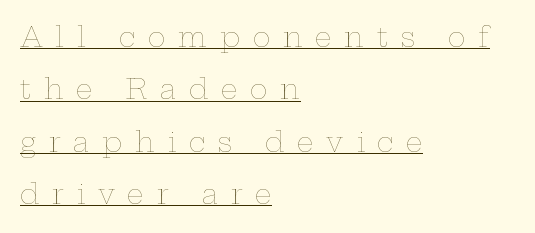
The image shows 27 px text type, upright; set left-aligned, loose line spacing (1.94x), unusually wide letter spacing (+0.46 em), underlined.
